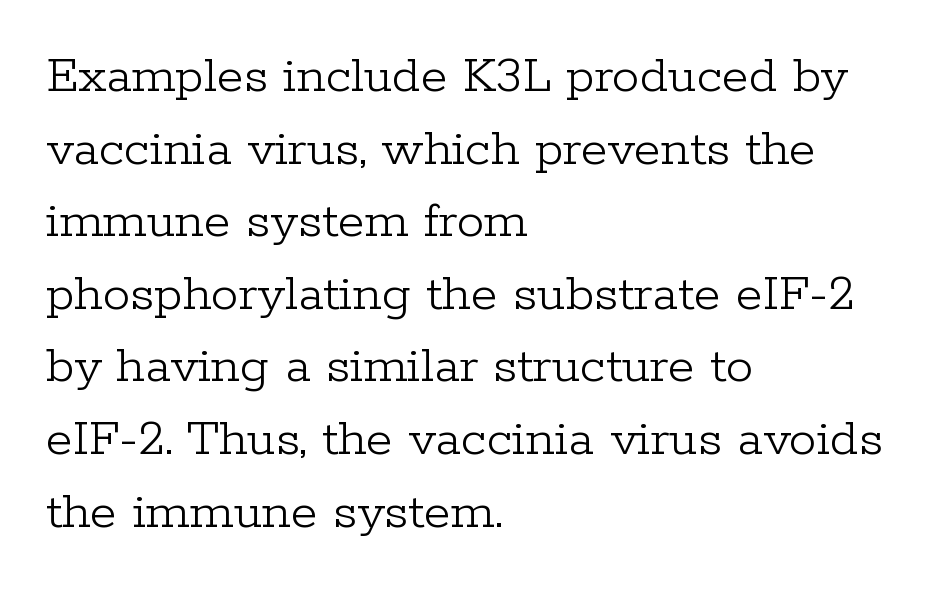
To sum up the face: it has serifs. The tracking reads as untouched default to a designer's eye. Nothing heavy about these letters — not bold at all. Posture: upright roman. The space beneath each line is pristine and unruled.
